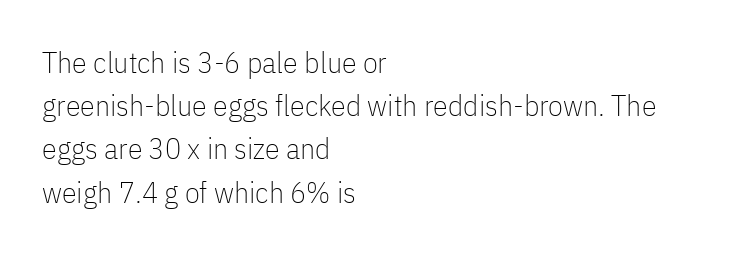
Bold? No — there's no thickening of the strokes. No feet cap the strokes, marking this as sans-serif type. In terms of leading, this rendering sits right in the middle. One-word summary of the alignment: left. Note the varied advance widths — an 'i' is clearly narrower than an 'm'. The letters stand upright; this is a roman face.
